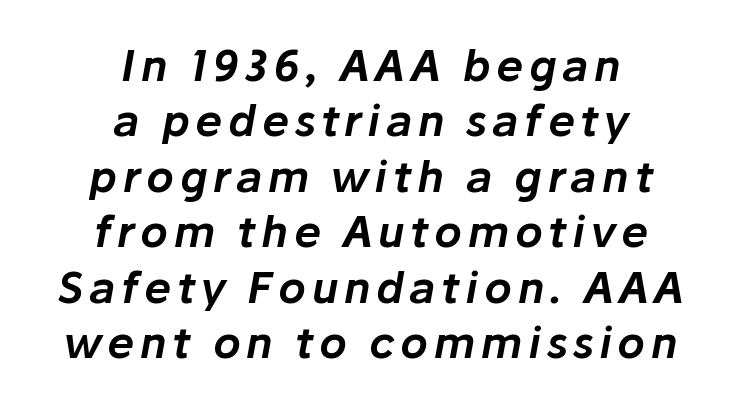
Q: Is the text italic (slanted)? A: Yes, it leans right by about 10 degrees.
Q: Is the text underlined? A: No.
Q: How is the paragraph aligned? A: Centered.
Q: Is the spacing between lines tight, normal or loose? A: Normal.
Q: Width (condensed, normal, or wide)? A: Normal.
Q: Stroke contrast? A: Low.
Q: x-height? A: Medium.
Q: Monospaced? A: No.
